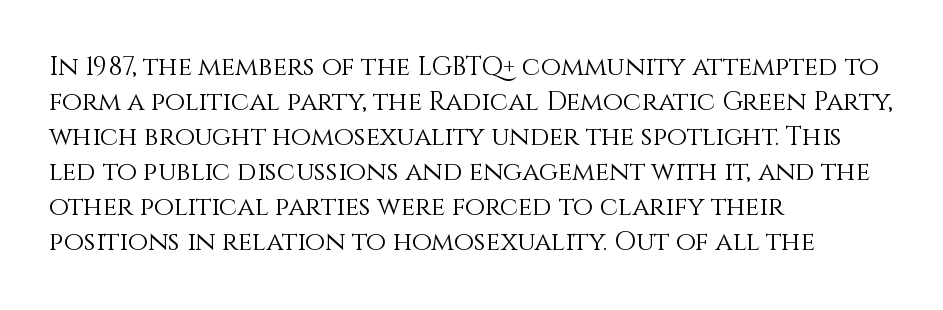
Q: Is the text bold? A: No.
Q: Is the text italic (slanted)? A: No, it is upright.
Q: Is the text underlined? A: No.
Q: How is the paragraph aligned? A: Left-aligned.
Q: Is the spacing between letters normal or unusually wide? A: Normal.
Q: Is the spacing between lines tight, normal or loose? A: Normal.
